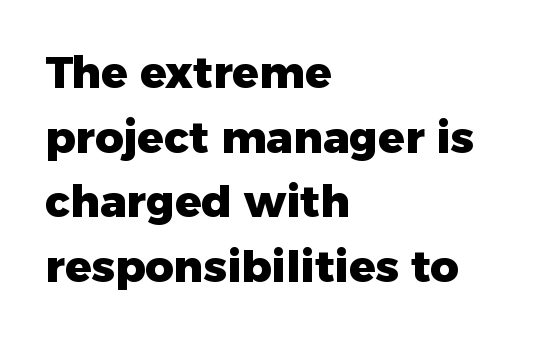
The image shows 44 px heavy sans-serif type, upright; set left-aligned, normal line spacing (1.47x), normal letter spacing, not underlined; low stroke contrast and a medium x-height.
